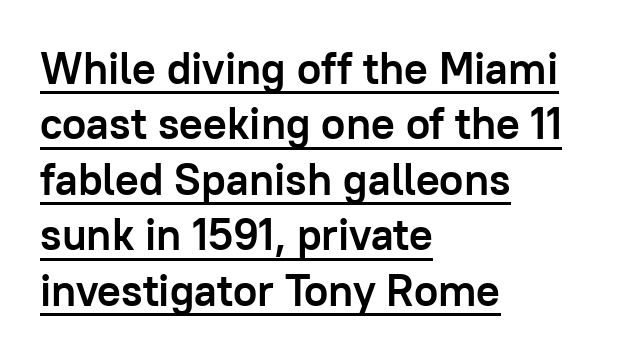
In terms of leading, this rendering sits right in the middle. Casual observation: everything's shoved over to the left. The rendering uses natural spacing where letterforms have individual widths. This rendering features underlined lettering. Glyph-to-glyph distance matches everyday printed text. Typesetter's note: full bold, strokes at maximum text heaviness.
